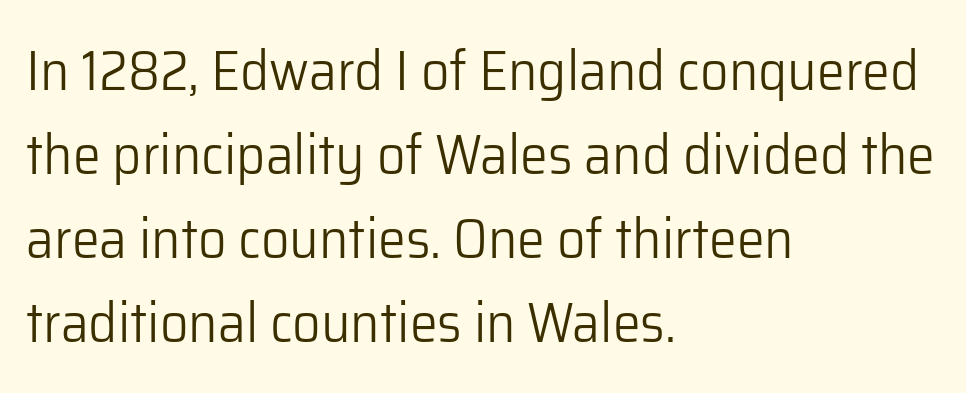
{"serif": "no", "italic": "no", "bold": "no", "weight": "light", "width": "normal", "stroke_contrast": "low", "x_height": "medium", "monospaced": "no", "underline": "no", "align": "left", "line_spacing": "normal", "line_spacing_ratio": 1.5, "letter_spacing": "normal", "letter_spacing_em": 0.0, "glyph_px": 56}
